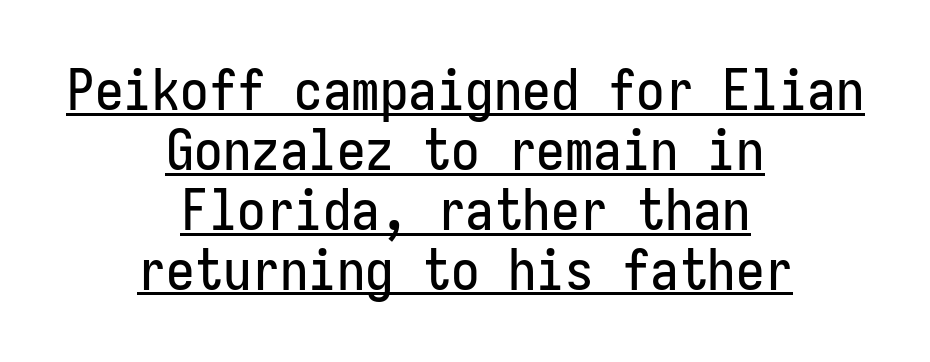
{"serif": "no", "italic": "no", "width": "condensed", "stroke_contrast": "low", "x_height": "medium", "underline": "yes", "align": "center", "line_spacing": "tight", "line_spacing_ratio": 1.05, "letter_spacing": "normal", "letter_spacing_em": 0.0, "glyph_px": 57}
